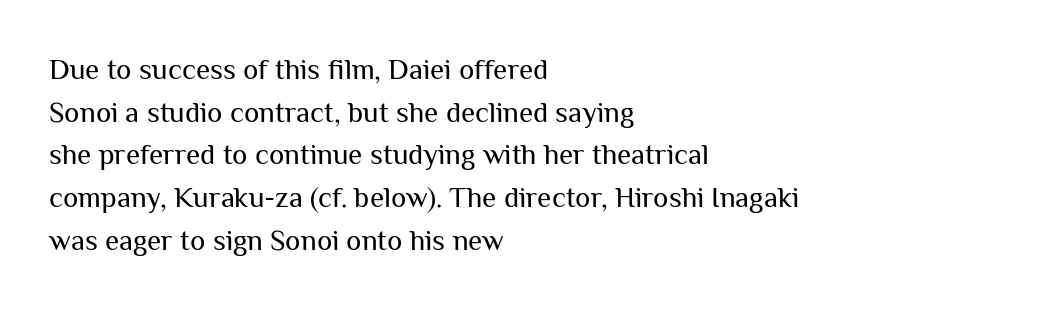
Posture: straight, roman, zero tilt. Rows of type keep a routine distance in the vertical direction. The glyphs in this specimen are sans serif. The foot of each line stays bare and open. The lines are quadded left. In terms of letterspacing, this is plain default setting.
